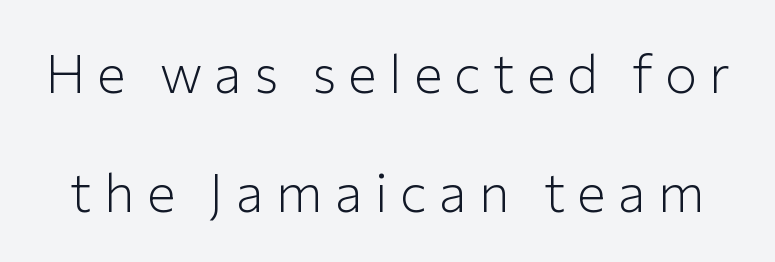
Q: Is the text bold? A: No.
Q: Is the text italic (slanted)? A: No, it is upright.
Q: Is the typeface a serif or a sans-serif typeface? A: Sans-serif.
Q: Is the text underlined? A: No.
Q: Is the spacing between letters normal or unusually wide? A: Unusually wide.
Q: Is the spacing between lines tight, normal or loose? A: Loose.
Q: Width (condensed, normal, or wide)? A: Normal.
Q: Stroke contrast? A: Low.
Q: x-height? A: Medium.
Q: Monospaced? A: No.
